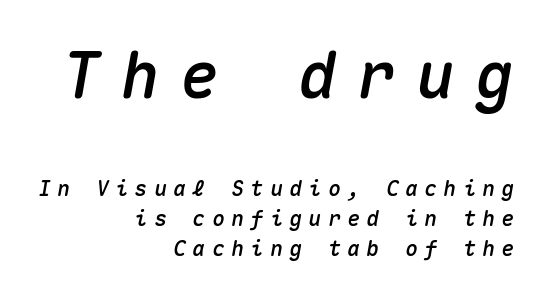
The upper block of text is set noticeably larger than the block beneath it. The rendering uses typewriter-style spacing with identical character cells. These lines sit exactly where default settings would place them. Letters rest on an invisible, unmarked baseline. The text carries the slant typical of an italic or oblique font.
